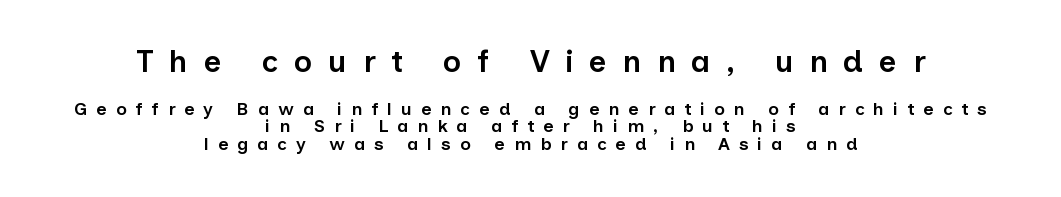
{"serif": "no", "italic": "no", "bold": "semi", "weight": "semibold", "width": "normal", "stroke_contrast": "low", "x_height": "medium", "monospaced": "no", "underline": "no", "align": "center", "line_spacing": "tight", "line_spacing_ratio": 0.97, "letter_spacing": "wide", "letter_spacing_em": 0.5, "larger_block": "first", "size_ratio": 1.72, "glyph_px": 31}
